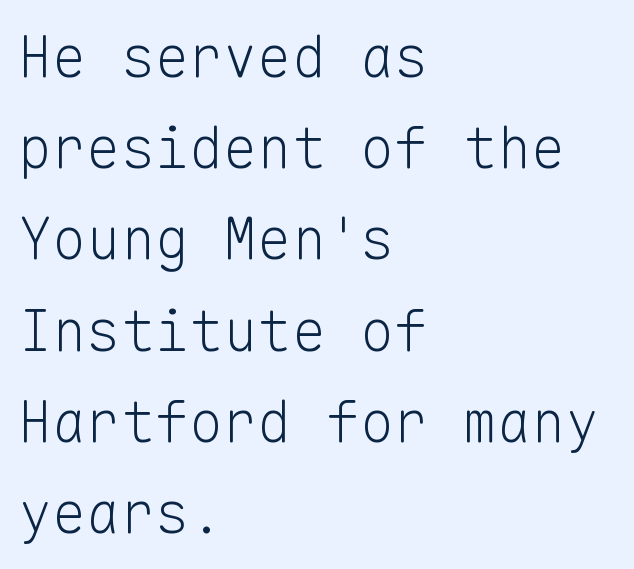
The letters carry no serifs — their stems end cleanly without finishing strokes. Check under the words: just untouched page. The face looks like a standard text weight, possibly lighter. The letters march in equal steps, a hallmark of fixed-pitch type. The line texture is even and compact thanks to regular tracking. A roman cut, with each character standing at attention.
